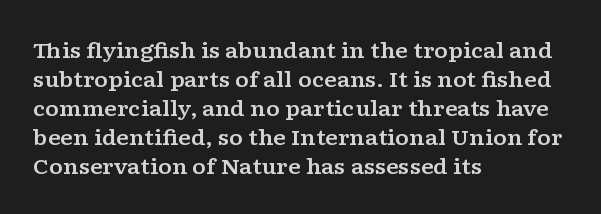
Q: Is the text italic (slanted)? A: No, it is upright.
Q: Is the text underlined? A: No.
Q: How is the paragraph aligned? A: Left-aligned.
Q: Is the spacing between letters normal or unusually wide? A: Normal.
Q: Is the spacing between lines tight, normal or loose? A: Normal.
